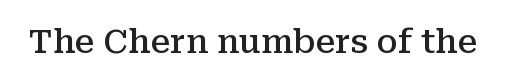
In terms of posture, this sample is upright. Proportional: the letters do not fall into vertical columns. What stands out about the letter spacing? Nothing — it is the standard amount. Observe the serifs anchoring each vertical stroke in this sample. The face used here is a semibold: visibly heavier than regular, lighter than bold. The space directly below the letters is spotless.
